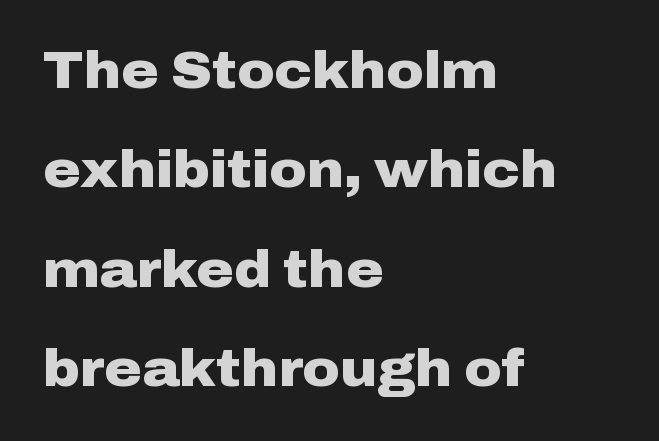
The image shows 51 px heavy, wide sans-serif type, upright; set left-aligned, loose line spacing (1.95x), normal letter spacing, not underlined; low stroke contrast and a medium x-height.
